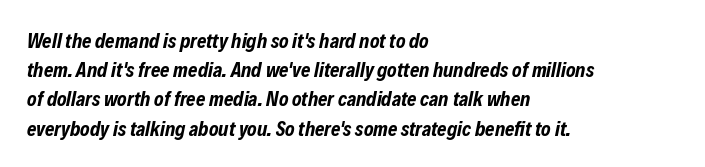
{"italic": "yes", "lean": "right", "slant_degrees": 12, "bold": "yes", "underline": "no", "align": "left", "line_spacing": "normal", "line_spacing_ratio": 1.46, "letter_spacing": "normal", "letter_spacing_em": 0.0, "glyph_px": 20}
